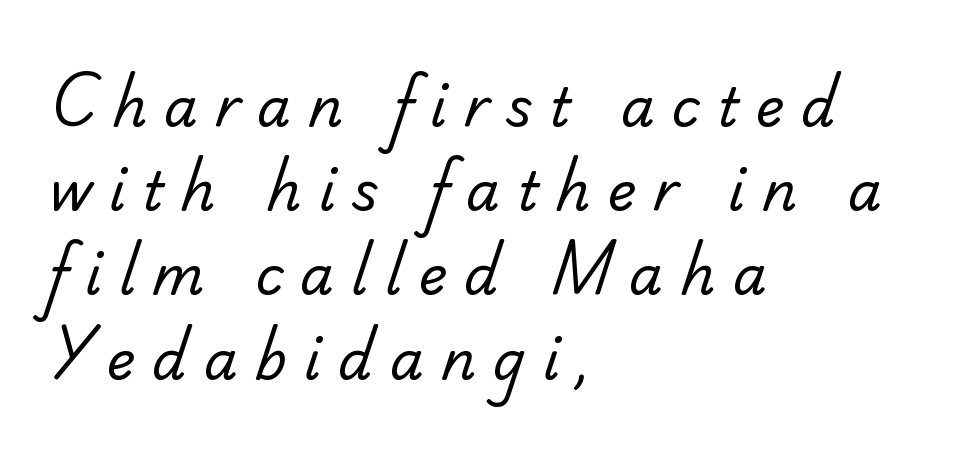
Nope, no serifs anywhere on these letters. A bare baseline throughout the passage. Is the letter spacing exaggerated? Yes — the characters are pushed far apart. Leading matches the norm, producing a regular column. Summary of weight: not heavy and not bold.
